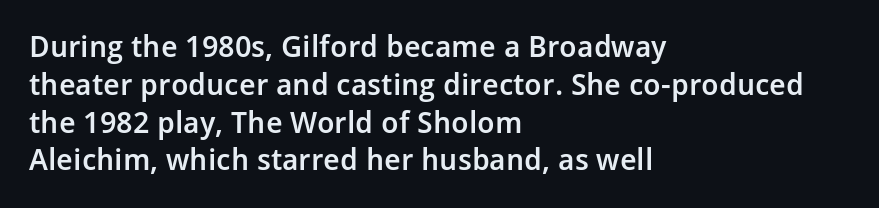
{"serif": "no", "italic": "no", "bold": "semi", "weight": "semibold", "width": "normal", "stroke_contrast": "low", "x_height": "medium", "monospaced": "no", "underline": "no", "align": "left", "line_spacing": "normal", "line_spacing_ratio": 1.26, "letter_spacing": "normal", "letter_spacing_em": 0.0, "glyph_px": 30}
